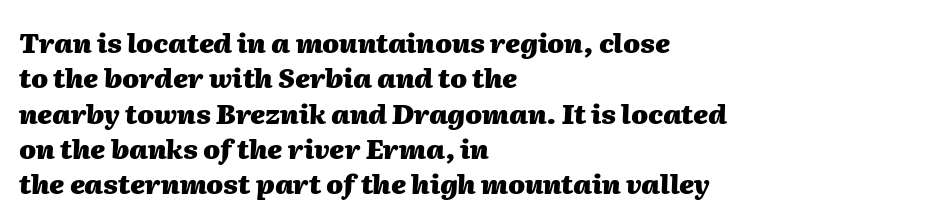
{"italic": "yes", "lean": "right", "slant_degrees": 2, "bold": "yes", "underline": "no", "align": "left", "line_spacing": "normal", "line_spacing_ratio": 1.31, "letter_spacing": "normal", "letter_spacing_em": 0.0, "glyph_px": 27}
